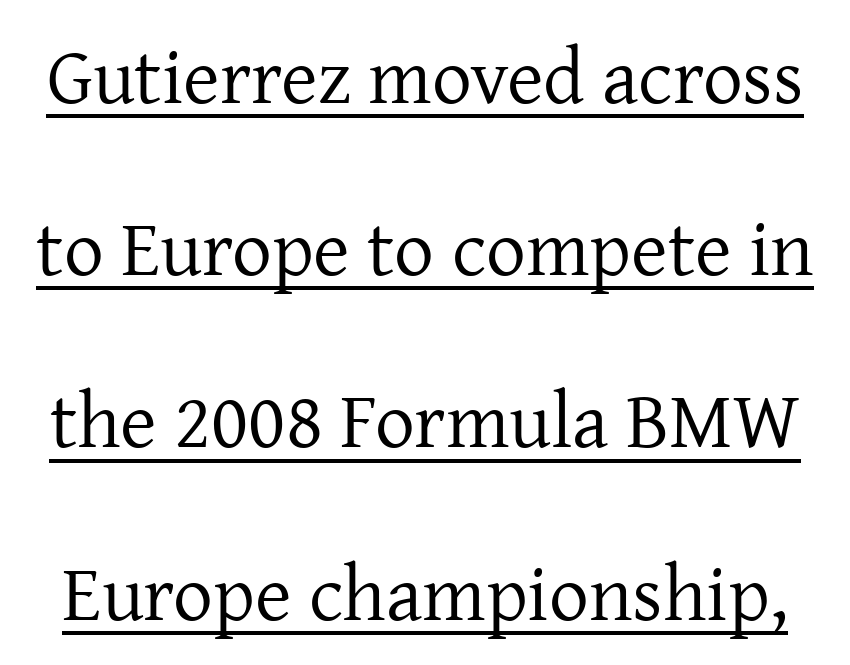
Q: Is the text bold? A: No.
Q: Is the text italic (slanted)? A: No, it is upright.
Q: Is the typeface a serif or a sans-serif typeface? A: Serif.
Q: Is the text underlined? A: Yes.
Q: Is the spacing between letters normal or unusually wide? A: Normal.
Q: Is the spacing between lines tight, normal or loose? A: Loose.
Q: Width (condensed, normal, or wide)? A: Normal.
Q: Stroke contrast? A: Low.
Q: x-height? A: Medium.
Q: Monospaced? A: No.
